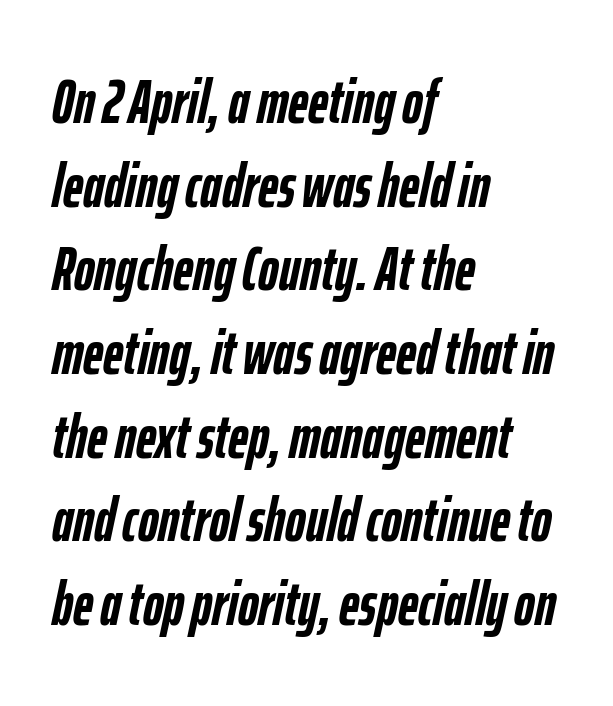
The image shows 62 px semibold, condensed type, italic (leaning right); set left-aligned, normal line spacing (1.35x), normal letter spacing, not underlined; low stroke contrast and a medium x-height.
